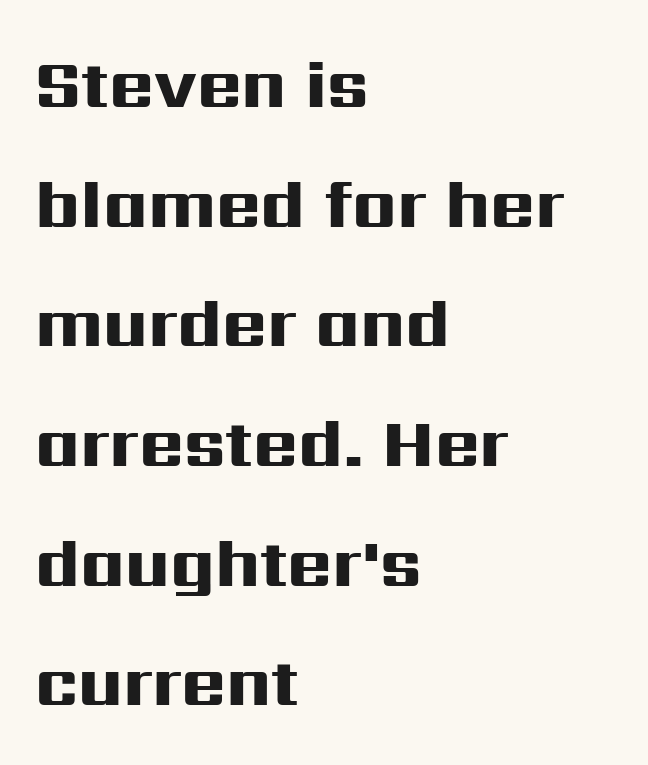
Typographically, this falls in the sans-serif category. Reading down the block, your eye returns to a fixed left position each line. Plain, unruled lines of type. Does extra space separate the letters? No, they use regular spacing. In terms of weight, the rendering is a true, heavy bold. Designer's note — italics off, roman on.
